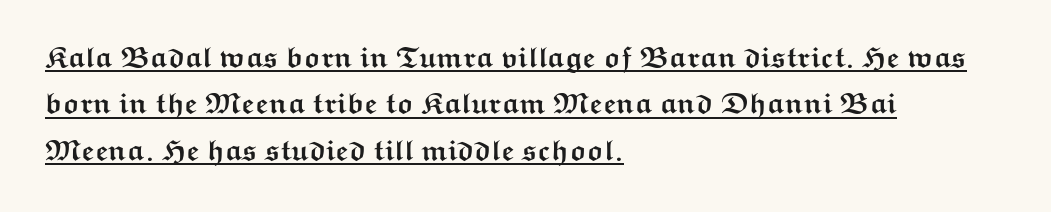
Q: Is the text bold? A: Yes.
Q: Is the text italic (slanted)? A: No, it is upright.
Q: Is the typeface a serif or a sans-serif typeface? A: Sans-serif.
Q: Is the text underlined? A: Yes.
Q: How is the paragraph aligned? A: Left-aligned.
Q: Is the spacing between letters normal or unusually wide? A: Normal.
Q: Is the spacing between lines tight, normal or loose? A: Normal.
Q: Width (condensed, normal, or wide)? A: Wide.
Q: Stroke contrast? A: Medium.
Q: x-height? A: Medium.
Q: Monospaced? A: No.
